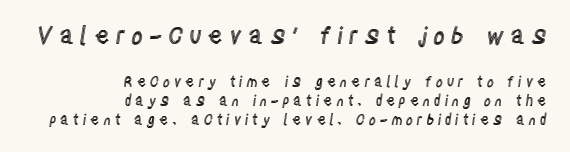
The image shows 23 px text type; set right-aligned, normal line spacing (1.37x), unusually wide letter spacing (+0.25 em), not underlined; the first (top) block is 1.64x larger.
